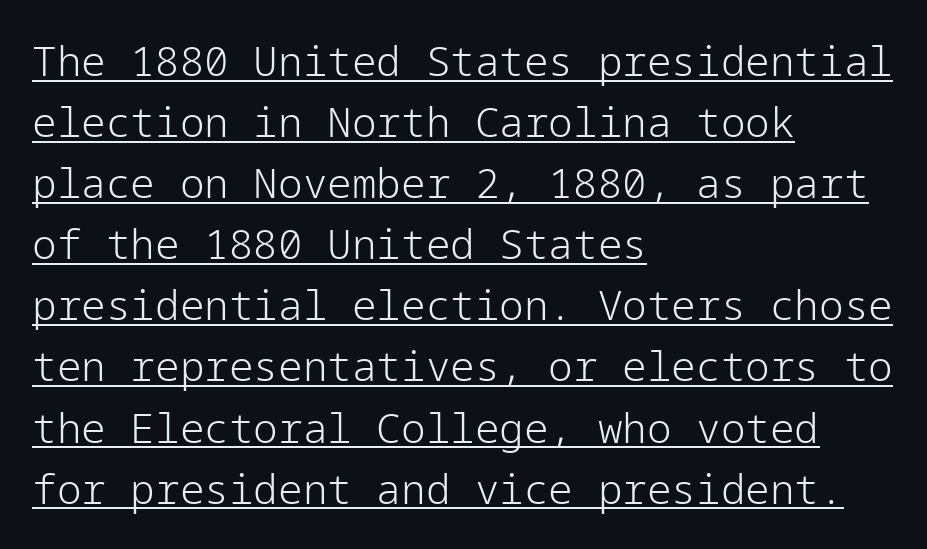
The image shows 41 px light sans-serif type, upright; set left-aligned, normal line spacing (1.49x), normal letter spacing, underlined; low stroke contrast and a medium x-height.
